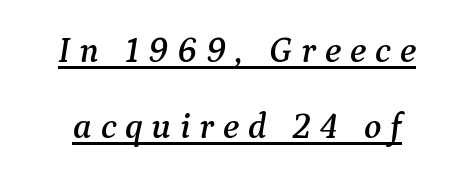
The image shows 36 px serif type, italic (leaning right); set loose line spacing (2.1x), unusually wide letter spacing (+0.25 em), underlined; medium stroke contrast and a medium x-height.
